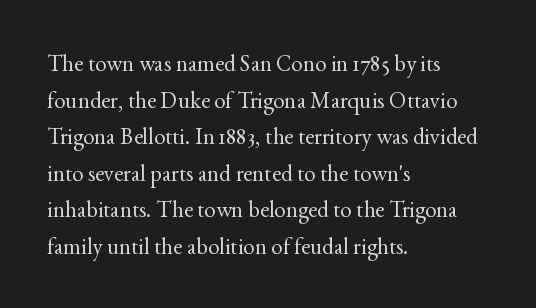
The image shows 23 px text type, upright; set left-aligned, normal line spacing (1.59x), normal letter spacing, not underlined.
